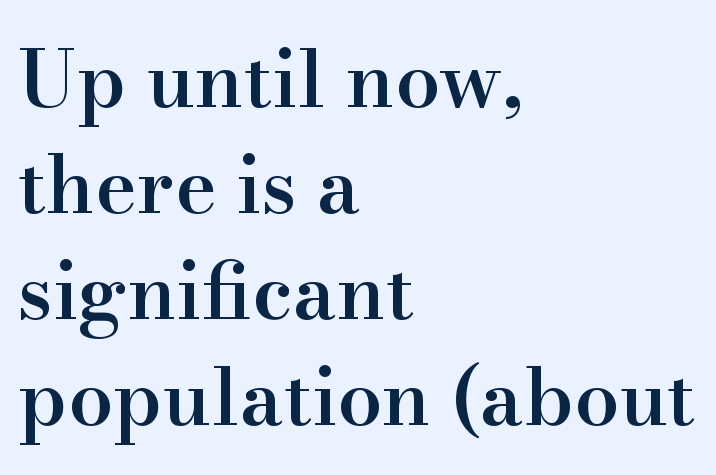
Q: Is the text bold? A: Semi-bold.
Q: Is the text italic (slanted)? A: No, it is upright.
Q: Is the typeface a serif or a sans-serif typeface? A: Serif.
Q: Is the text underlined? A: No.
Q: How is the paragraph aligned? A: Left-aligned.
Q: Is the spacing between letters normal or unusually wide? A: Normal.
Q: Is the spacing between lines tight, normal or loose? A: Normal.
Q: Width (condensed, normal, or wide)? A: Normal.
Q: Stroke contrast? A: High.
Q: x-height? A: Small.
Q: Monospaced? A: No.
